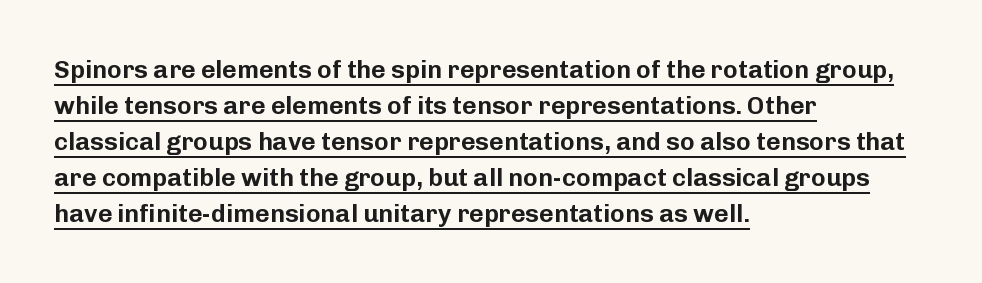
{"italic": "no", "underline": "yes", "align": "left", "line_spacing": "normal", "line_spacing_ratio": 1.44, "letter_spacing": "normal", "letter_spacing_em": 0.0, "glyph_px": 25}
